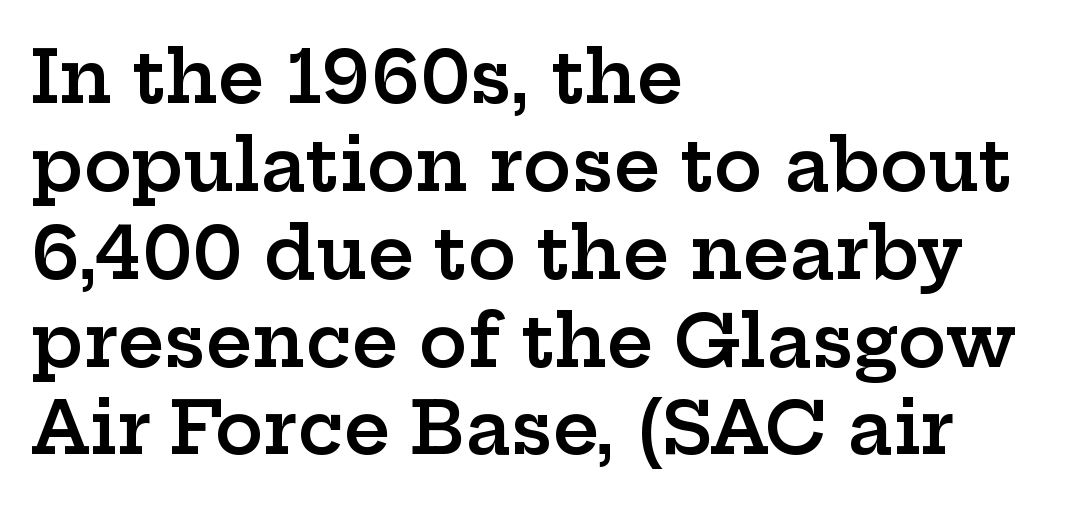
The type sits square on the baseline with zero lean. The face used here is proportionally spaced, like ordinary book or web type. Old-style or modern, the face here clearly has serifs. Type without underlining. What stands out about the letter spacing? Nothing — it is the standard amount. Teacher's note: observe the even left margin — that is flush-left alignment.
